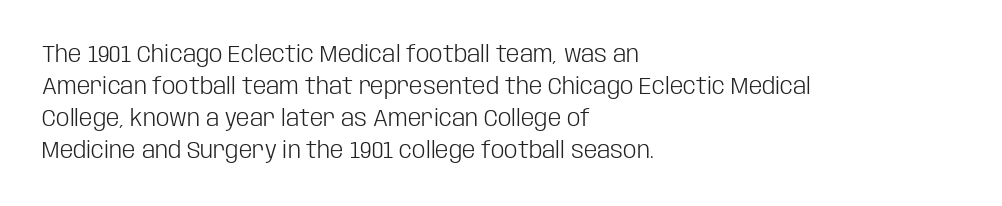
A bare baseline throughout the passage. Does the lettering tilt? It doesn't — this is upright. Leftover space on each line is placed entirely after the last word. Regarding leading, the lines here are spaced in the standard way. Inter-character spacing is left at the font's built-in metrics. Compared with a typical body face, this is equally light or lighter still.
